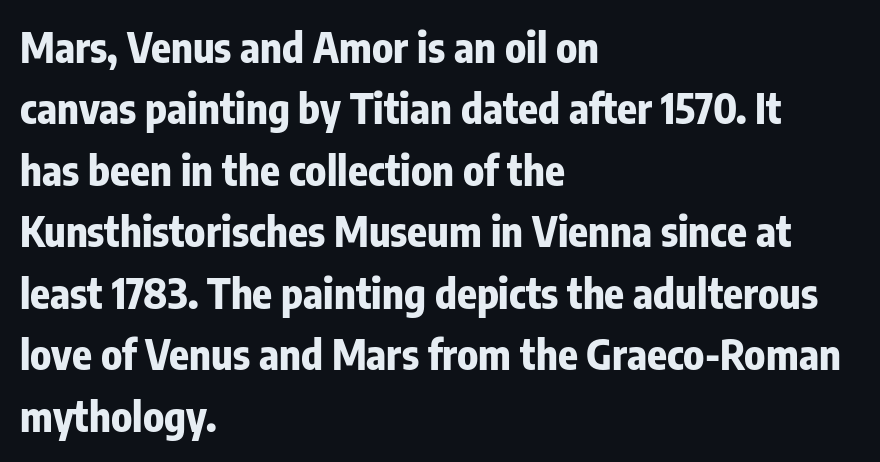
{"serif": "no", "italic": "no", "bold": "yes", "weight": "bold", "width": "condensed", "stroke_contrast": "low", "x_height": "medium", "monospaced": "no", "underline": "no", "align": "left", "line_spacing": "normal", "line_spacing_ratio": 1.5, "letter_spacing": "normal", "letter_spacing_em": 0.0, "glyph_px": 41}
